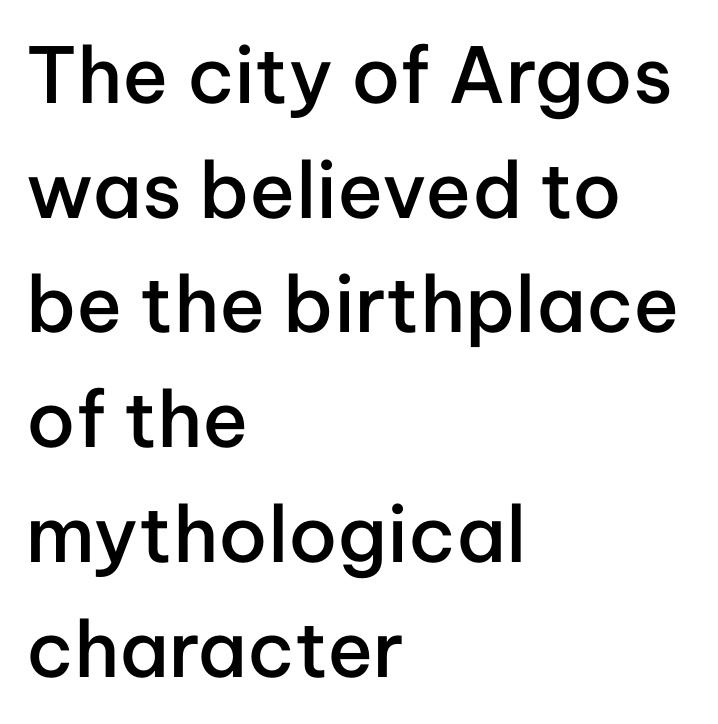
Q: Is the text bold? A: Semi-bold.
Q: Is the text italic (slanted)? A: No, it is upright.
Q: Is the typeface a serif or a sans-serif typeface? A: Sans-serif.
Q: Is the text underlined? A: No.
Q: How is the paragraph aligned? A: Left-aligned.
Q: Is the spacing between letters normal or unusually wide? A: Normal.
Q: Is the spacing between lines tight, normal or loose? A: Normal.
Q: Width (condensed, normal, or wide)? A: Normal.
Q: Stroke contrast? A: Low.
Q: x-height? A: Medium.
Q: Monospaced? A: No.
